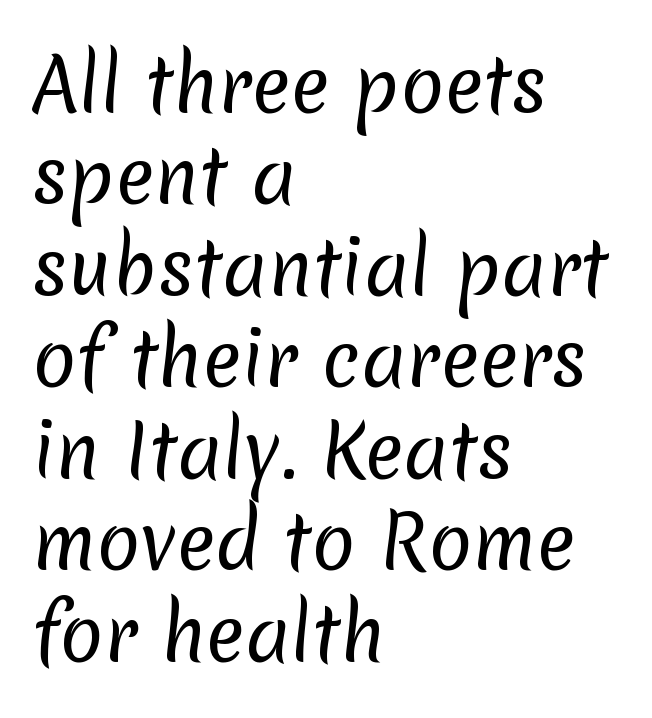
Q: Is the text bold? A: No.
Q: Is the typeface a serif or a sans-serif typeface? A: Sans-serif.
Q: Is the text underlined? A: No.
Q: How is the paragraph aligned? A: Left-aligned.
Q: Is the spacing between letters normal or unusually wide? A: Normal.
Q: Is the spacing between lines tight, normal or loose? A: Normal.
Q: Width (condensed, normal, or wide)? A: Normal.
Q: Stroke contrast? A: Low.
Q: x-height? A: Medium.
Q: Monospaced? A: No.
